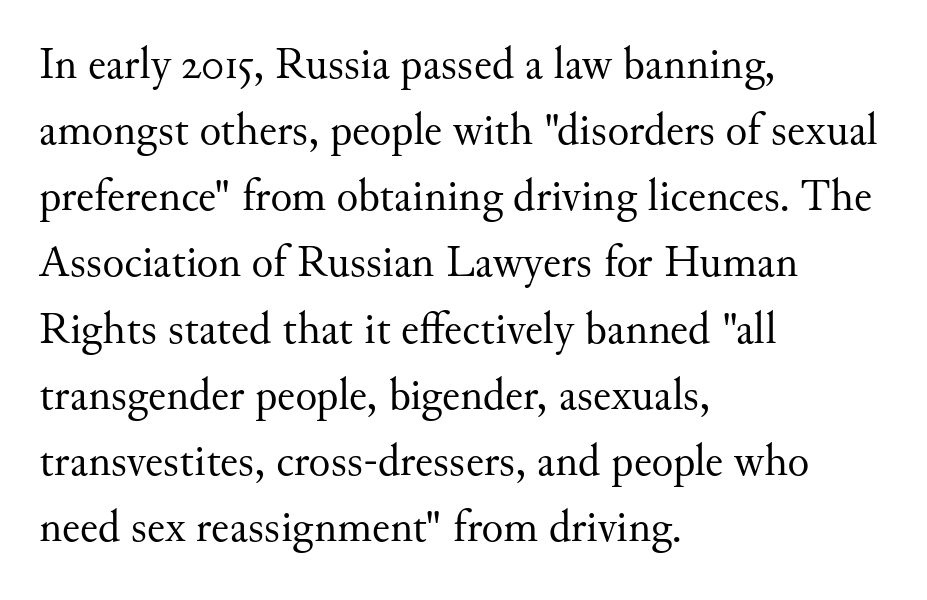
Q: Is the text bold? A: No.
Q: Is the text italic (slanted)? A: No, it is upright.
Q: Is the typeface a serif or a sans-serif typeface? A: Serif.
Q: Is the text underlined? A: No.
Q: How is the paragraph aligned? A: Left-aligned.
Q: Is the spacing between letters normal or unusually wide? A: Normal.
Q: Is the spacing between lines tight, normal or loose? A: Normal.
Q: Width (condensed, normal, or wide)? A: Normal.
Q: Stroke contrast? A: Medium.
Q: x-height? A: Small.
Q: Monospaced? A: No.
